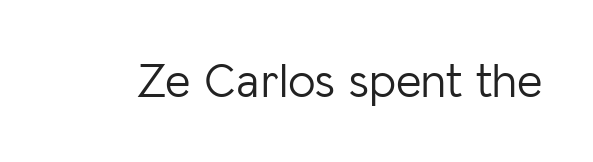
Q: Is the text bold? A: No.
Q: Is the text italic (slanted)? A: No, it is upright.
Q: Is the typeface a serif or a sans-serif typeface? A: Sans-serif.
Q: Is the text underlined? A: No.
Q: Is the spacing between letters normal or unusually wide? A: Normal.
Q: Width (condensed, normal, or wide)? A: Normal.
Q: Stroke contrast? A: Low.
Q: x-height? A: Medium.
Q: Monospaced? A: No.
